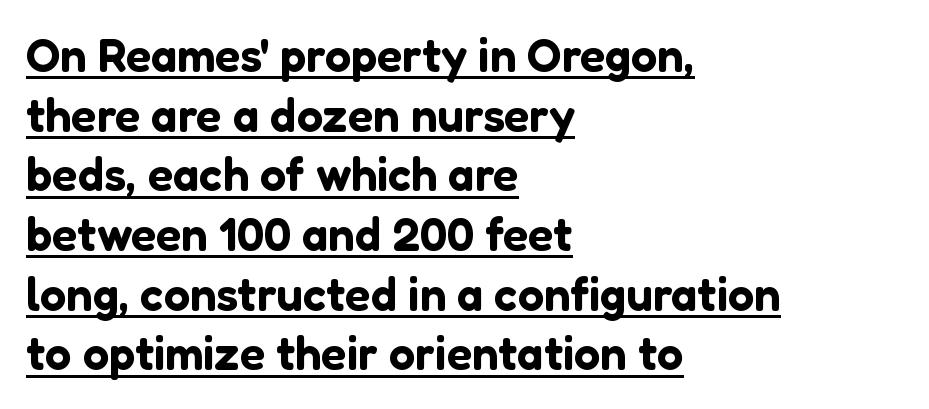
{"serif": "no", "italic": "no", "width": "normal", "stroke_contrast": "low", "x_height": "medium", "monospaced": "no", "underline": "yes", "align": "left", "line_spacing": "normal", "line_spacing_ratio": 1.27, "letter_spacing": "normal", "letter_spacing_em": 0.0, "glyph_px": 47}
